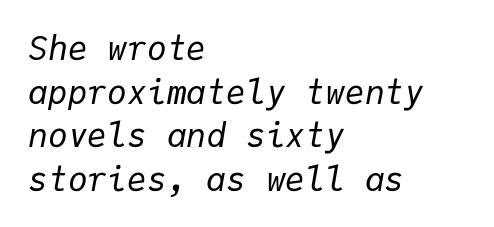
Q: Is the text bold? A: No.
Q: Is the text italic (slanted)? A: Yes, it leans right by about 9 degrees.
Q: Is the text underlined? A: No.
Q: How is the paragraph aligned? A: Left-aligned.
Q: Is the spacing between letters normal or unusually wide? A: Normal.
Q: Is the spacing between lines tight, normal or loose? A: Normal.
Q: Width (condensed, normal, or wide)? A: Normal.
Q: Stroke contrast? A: Low.
Q: x-height? A: Medium.
Q: Monospaced? A: Yes.
